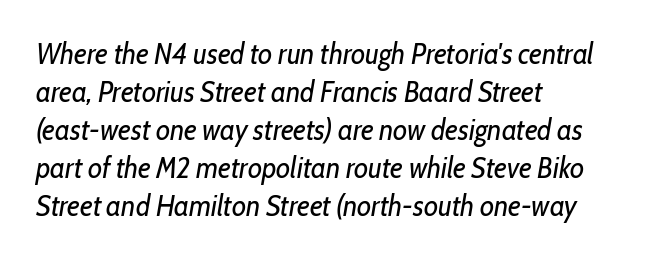
{"italic": "yes", "lean": "right", "slant_degrees": 10, "bold": "no", "weight": "regular", "width": "condensed", "stroke_contrast": "low", "x_height": "medium", "monospaced": "no", "underline": "no", "align": "left", "line_spacing": "normal", "line_spacing_ratio": 1.31, "letter_spacing": "normal", "letter_spacing_em": 0.0, "glyph_px": 29}
